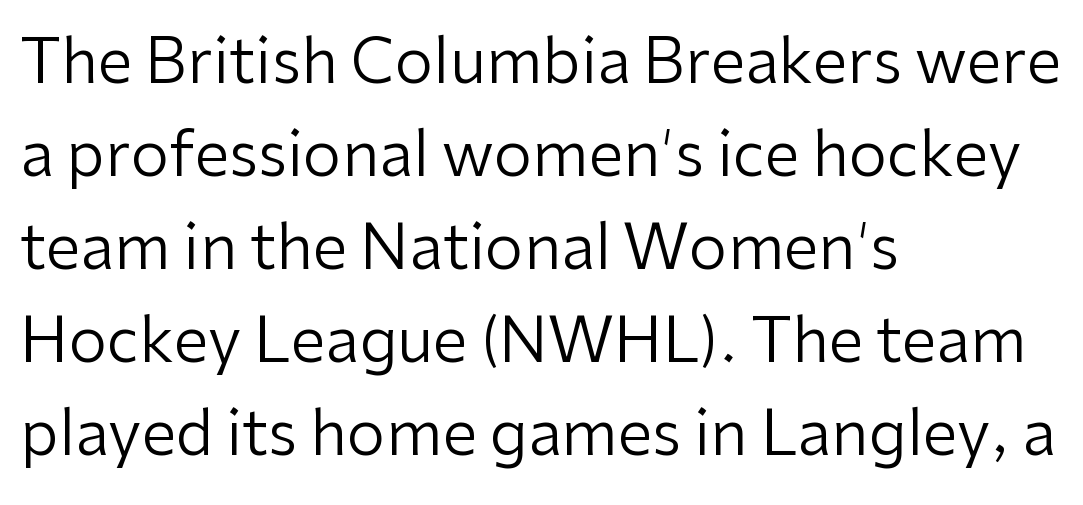
{"serif": "no", "italic": "no", "bold": "no", "weight": "regular", "width": "normal", "stroke_contrast": "low", "x_height": "medium", "monospaced": "no", "underline": "no", "align": "left", "line_spacing": "normal", "line_spacing_ratio": 1.5, "letter_spacing": "normal", "letter_spacing_em": 0.0, "glyph_px": 62}
